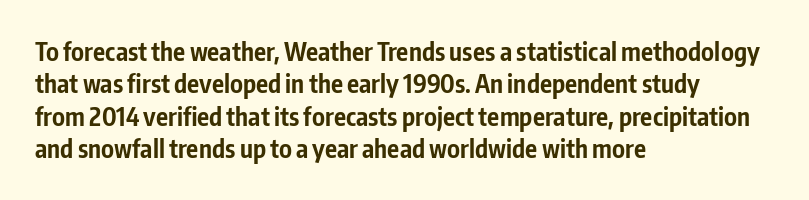
A typesetter would mark this as roman, not italic. The strokes are fattened all the way to bold. Beneath every word, the page is bare. The letters sit at their default tracking, neither squeezed nor spread. Notice how the passage keeps a crisp vertical edge on the left only. The lines sit at an ordinary, default distance from one another.
